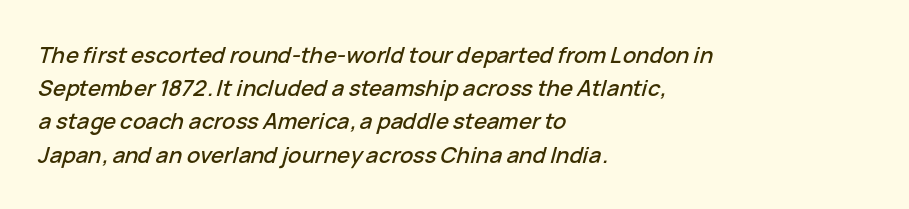
The image shows 22 px text type, italic (leaning right); set left-aligned, normal line spacing (1.51x), normal letter spacing, not underlined.
